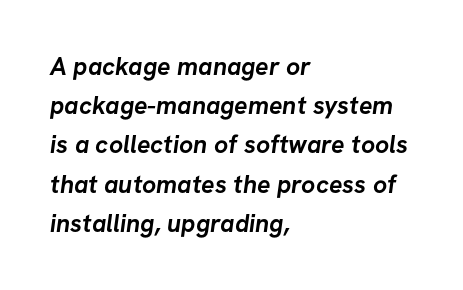
A dark, heavy texture on the line: the type is bold. There is no visible air inserted between adjacent glyphs. Glance below the letters and you will spot only blank space. Where is the straight margin? On the left. Baseline-to-baseline distance is the conventional proportion of letter height.
